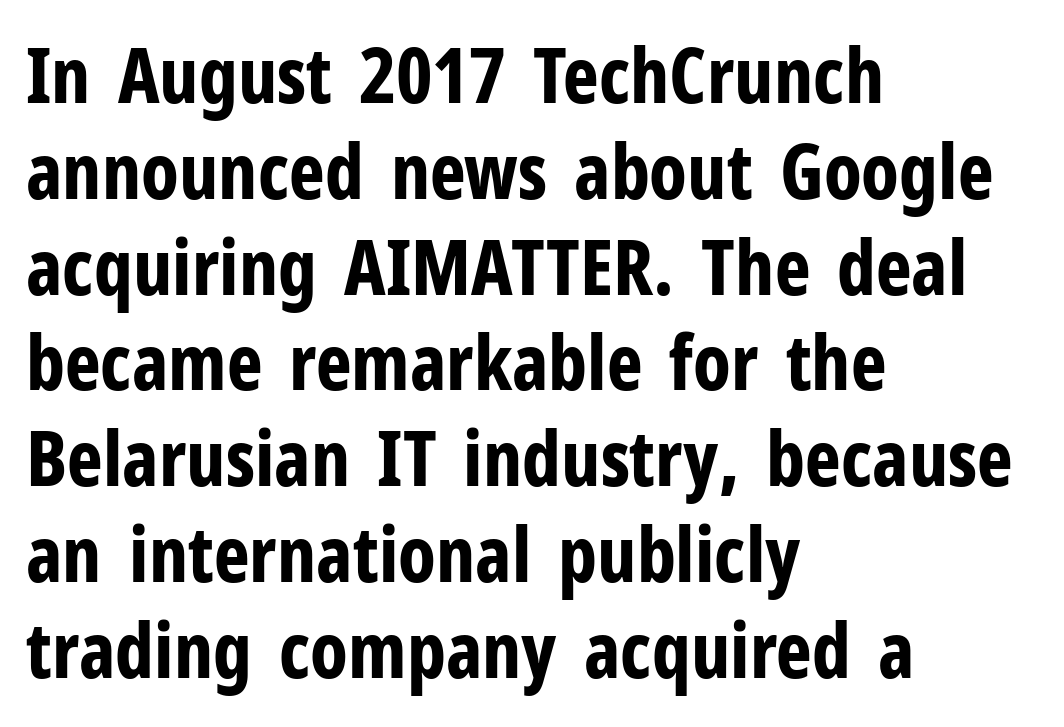
Q: Is the text bold? A: Yes.
Q: Is the text italic (slanted)? A: No, it is upright.
Q: Is the typeface a serif or a sans-serif typeface? A: Sans-serif.
Q: Is the text underlined? A: No.
Q: How is the paragraph aligned? A: Left-aligned.
Q: Is the spacing between letters normal or unusually wide? A: Normal.
Q: Is the spacing between lines tight, normal or loose? A: Normal.
Q: Width (condensed, normal, or wide)? A: Condensed.
Q: Stroke contrast? A: Low.
Q: x-height? A: Medium.
Q: Monospaced? A: No.
